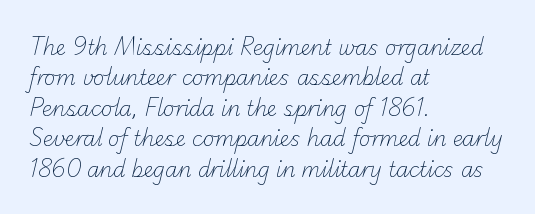
The image shows 20 px text type; set left-aligned, normal line spacing (1.52x), normal letter spacing, not underlined.
